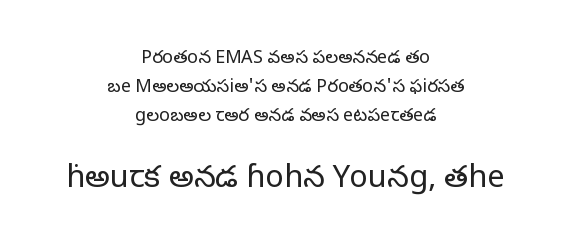
{"serif": "yes", "italic": "no", "bold": "no", "weight": "regular", "width": "normal", "stroke_contrast": "low", "x_height": "large", "monospaced": "no", "underline": "no", "align": "center", "line_spacing": "normal", "line_spacing_ratio": 1.61, "letter_spacing": "normal", "letter_spacing_em": 0.0, "larger_block": "second", "size_ratio": 1.72, "glyph_px": 31}
